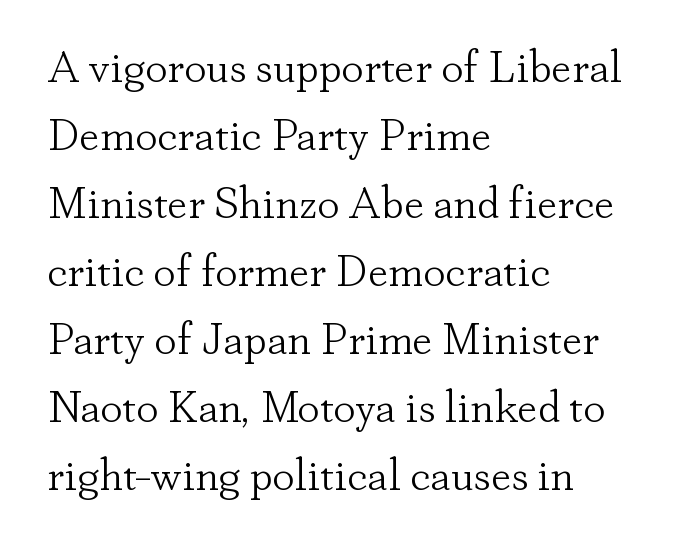
The image shows 45 px light serif type, upright; set left-aligned, normal line spacing (1.51x), normal letter spacing, not underlined; low stroke contrast and a small x-height.
